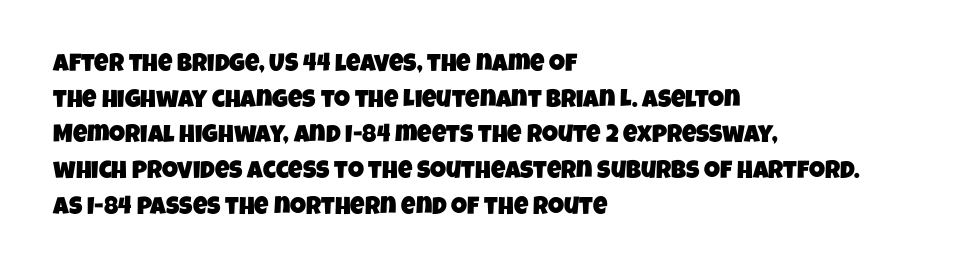
The image shows 25 px text type; set left-aligned, normal line spacing (1.43x), normal letter spacing, not underlined.
